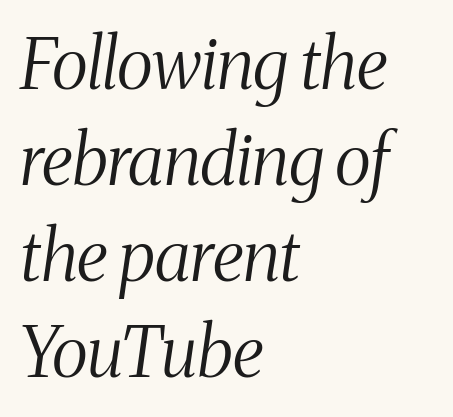
Q: Is the text bold? A: No.
Q: Is the text italic (slanted)? A: Yes, it leans right by about 8 degrees.
Q: Is the typeface a serif or a sans-serif typeface? A: Serif.
Q: Is the text underlined? A: No.
Q: How is the paragraph aligned? A: Left-aligned.
Q: Is the spacing between letters normal or unusually wide? A: Normal.
Q: Is the spacing between lines tight, normal or loose? A: Normal.
Q: Width (condensed, normal, or wide)? A: Condensed.
Q: Stroke contrast? A: Medium.
Q: x-height? A: Medium.
Q: Monospaced? A: No.
